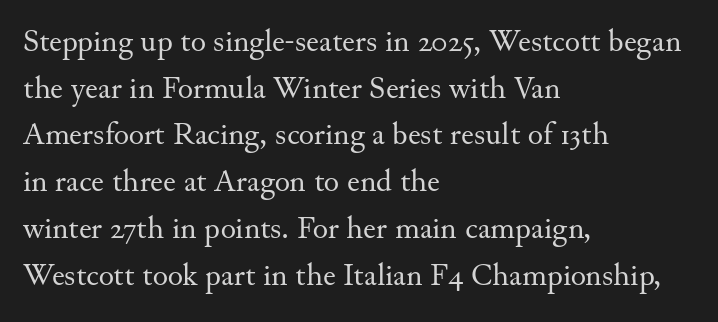
This sample is left-justified, so line endings fall wherever the words run out. Honestly, the letter spacing is just normal — you wouldn't notice it. Rows of type keep a routine distance in the vertical direction. The specimen reads as upright at a glance. The passage shown is typeset with a serif family. Lines of text with bare space underneath.
